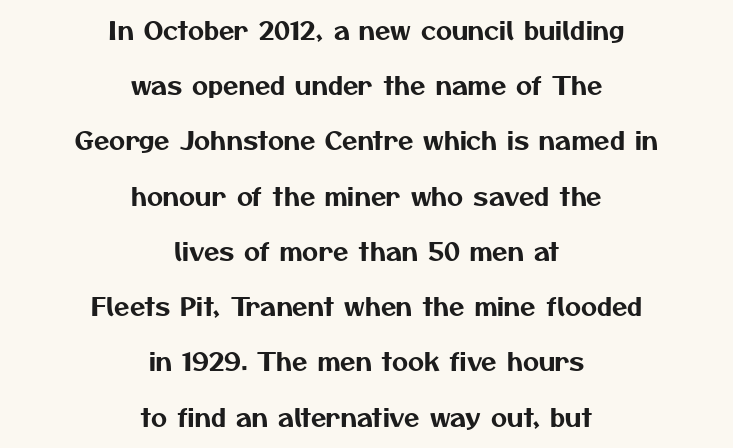
Q: Is the text underlined? A: No.
Q: How is the paragraph aligned? A: Centered.
Q: Is the spacing between letters normal or unusually wide? A: Normal.
Q: Is the spacing between lines tight, normal or loose? A: Loose.
